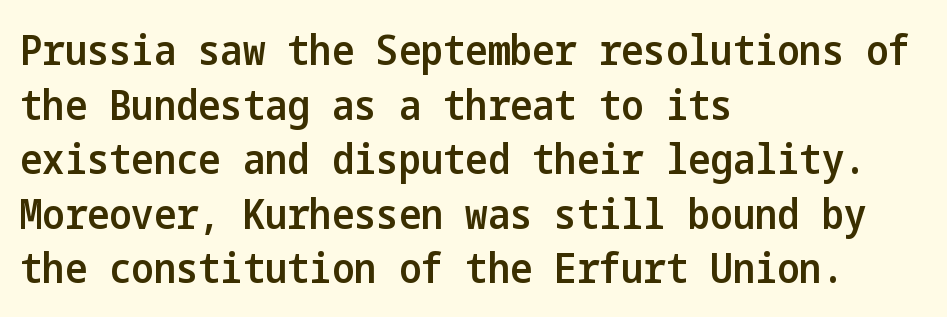
Every stem runs plumb, perpendicular to the baseline. Vertically, the passage feels balanced, rows spaced as you'd expect. I'd call this a sans setting — the letters go barefoot. Does the copy run flush right? No — it runs flush left.
